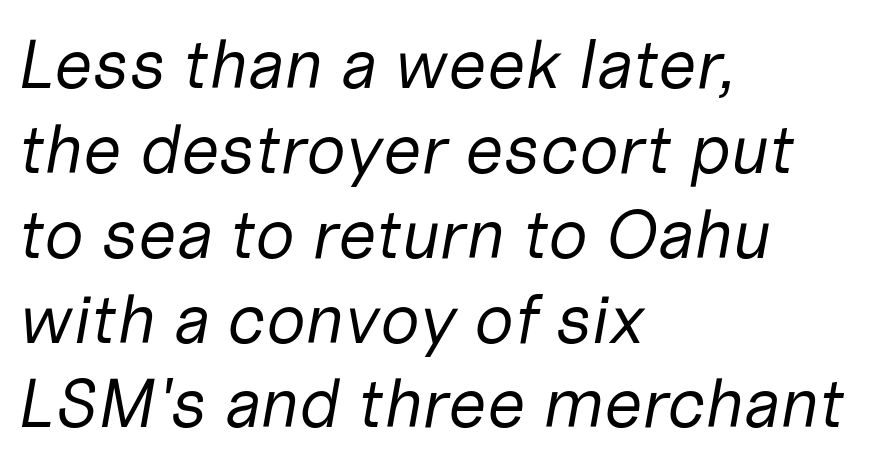
The image shows 69 px regular-weight type, italic (leaning right); set left-aligned, line spacing 1.23x, normal letter spacing, not underlined; low stroke contrast and a medium x-height.
